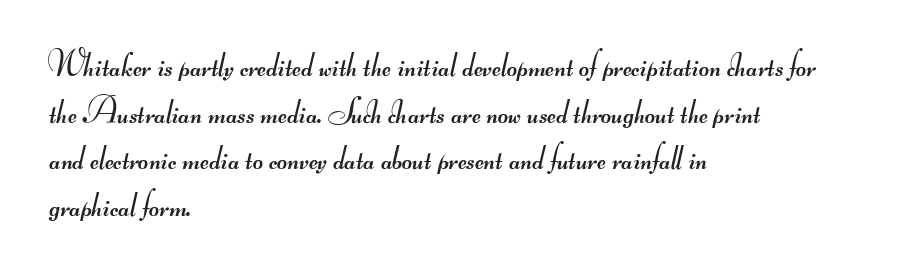
The image shows 35 px regular-weight, wide sans-serif type; set left-aligned, normal line spacing (1.33x), normal letter spacing, not underlined; medium stroke contrast.
